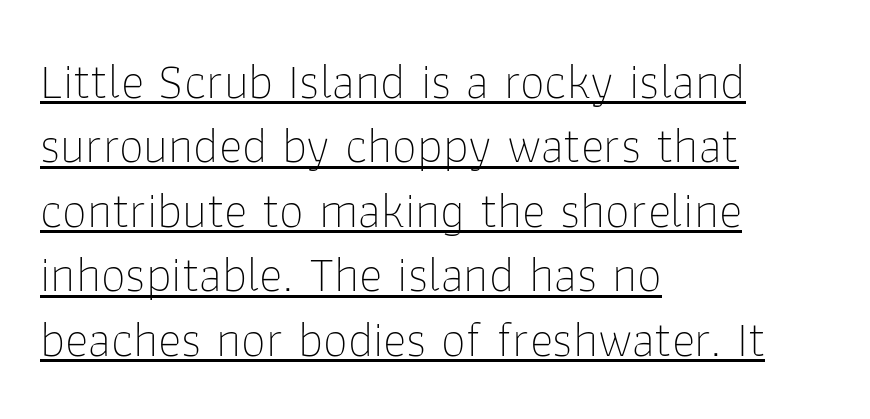
{"serif": "no", "italic": "no", "bold": "no", "weight": "thin", "width": "normal", "stroke_contrast": "low", "x_height": "medium", "monospaced": "no", "underline": "yes", "align": "left", "line_spacing": "normal", "line_spacing_ratio": 1.29, "letter_spacing": "normal", "letter_spacing_em": 0.0, "glyph_px": 50}
